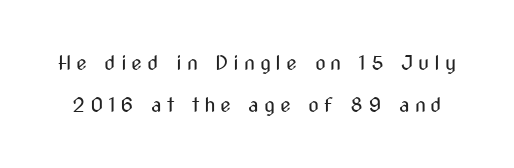
{"italic": "no", "bold": "no", "underline": "no", "line_spacing": "loose", "line_spacing_ratio": 2.11, "letter_spacing": "wide", "letter_spacing_em": 0.24, "glyph_px": 20}
